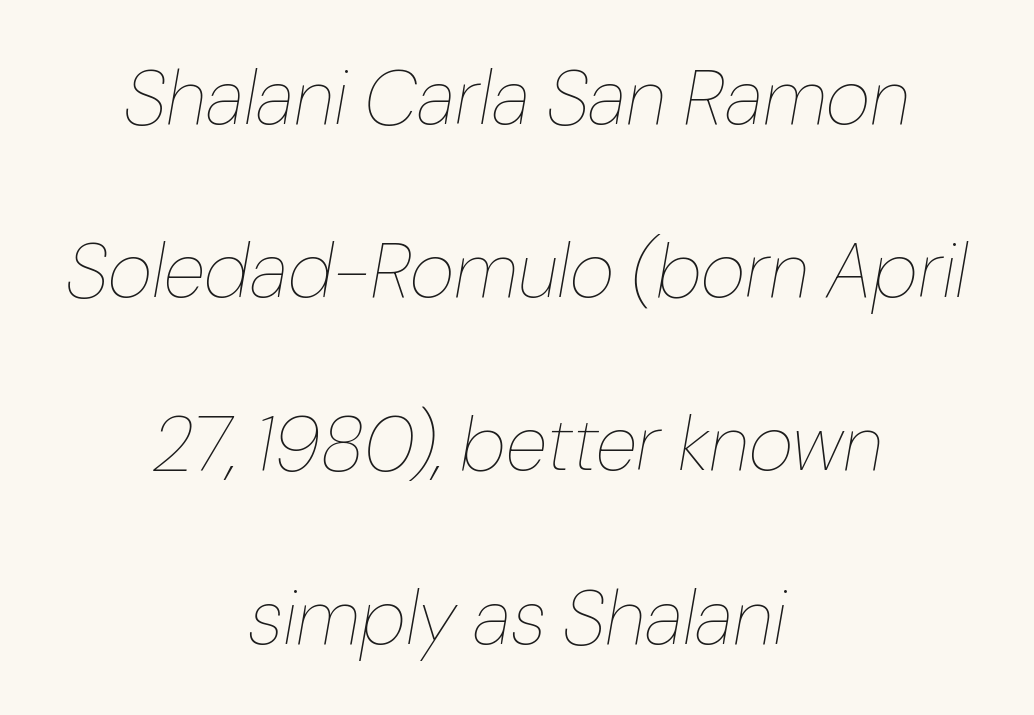
The image shows 77 px thin type, italic (leaning right); set centered, loose line spacing (2.25x), normal letter spacing, not underlined; low stroke contrast and a medium x-height.
